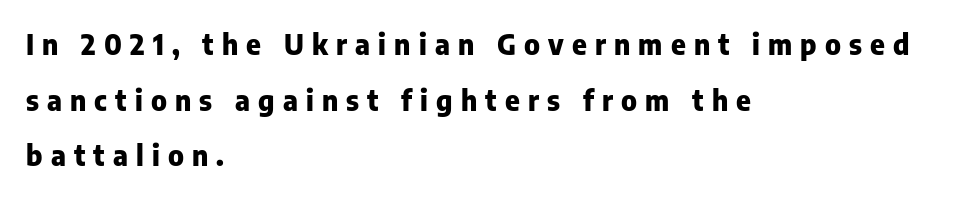
The image shows 28 px heavy sans-serif type, upright; set left-aligned, loose line spacing (1.99x), unusually wide letter spacing (+0.29 em), not underlined; low stroke contrast and a medium x-height.
